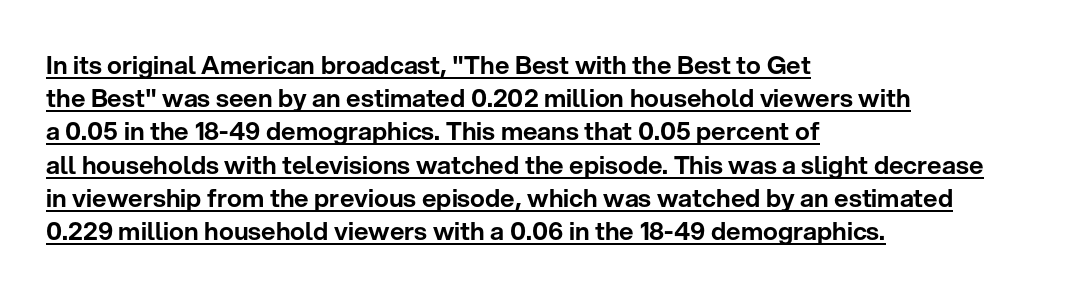
{"italic": "no", "underline": "yes", "align": "left", "line_spacing": "normal", "line_spacing_ratio": 1.33, "letter_spacing": "normal", "letter_spacing_em": 0.0, "glyph_px": 25}
